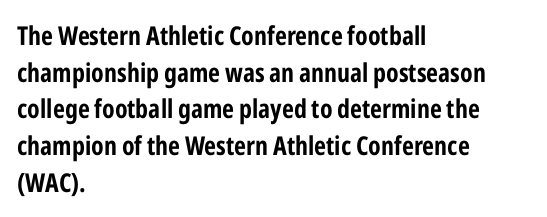
{"italic": "no", "bold": "yes", "underline": "no", "align": "left", "line_spacing": "normal", "line_spacing_ratio": 1.41, "letter_spacing": "normal", "letter_spacing_em": 0.0, "glyph_px": 26}
